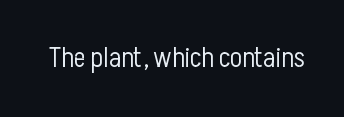
Note: no serifs on the glyphs. You can tell it's not italic because the verticals are truly vertical. On a weight scale, this lands at 450 or below. Rule under the text: the space is simply empty. Is this a fixed-width face? No — the glyphs have proportional, varying widths.
